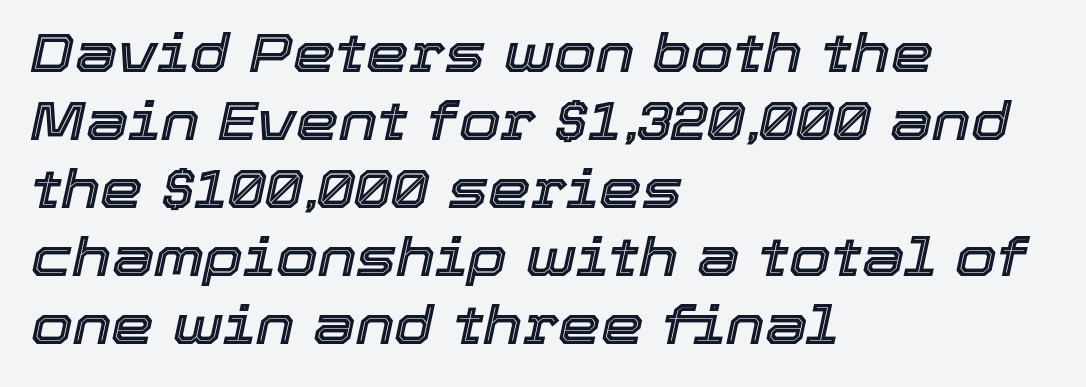
The typography opts for an oblique posture over an upright one. Is the letter spacing exaggerated? No — it looks like the ordinary default. The rows are spaced the way most documents space them. No word sits above an underline. A classic flush-left, rag-right setting is used for this passage. The letters advance in unequal steps, a hallmark of proportional type.
